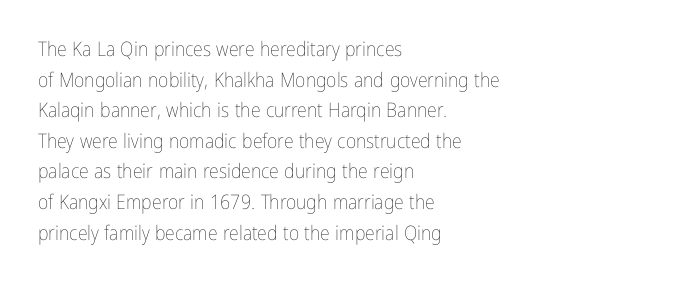
The image shows 20 px text type, upright; set left-aligned, normal line spacing (1.53x), normal letter spacing, not underlined.
